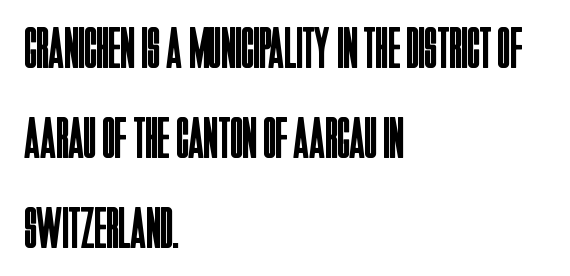
{"serif": "no", "italic": "no", "bold": "no", "weight": "regular", "width": "condensed", "stroke_contrast": "low", "x_height": "large", "monospaced": "no", "underline": "no", "align": "left", "line_spacing": "normal", "line_spacing_ratio": 1.55, "letter_spacing": "normal", "letter_spacing_em": 0.0, "glyph_px": 58}
